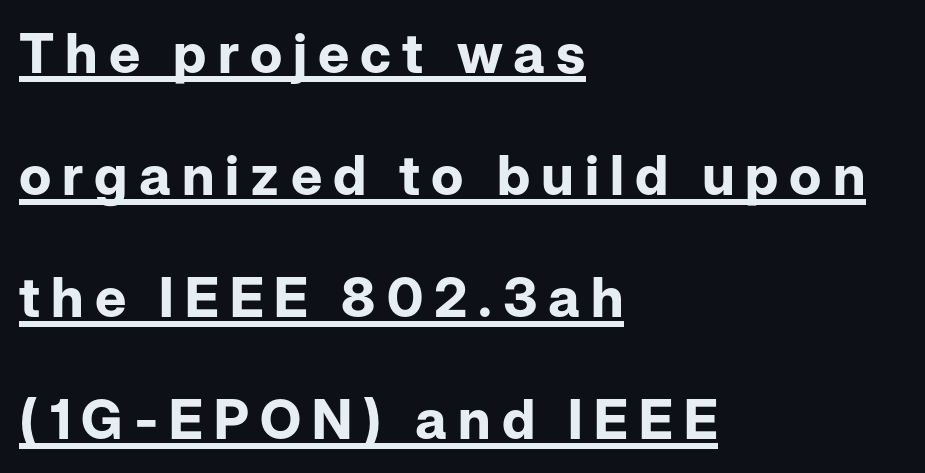
{"serif": "no", "italic": "no", "bold": "yes", "weight": "bold", "width": "normal", "stroke_contrast": "low", "x_height": "medium", "monospaced": "no", "underline": "yes", "align": "left", "line_spacing": "loose", "line_spacing_ratio": 2.22, "letter_spacing": "wide", "letter_spacing_em": 0.2, "glyph_px": 55}
